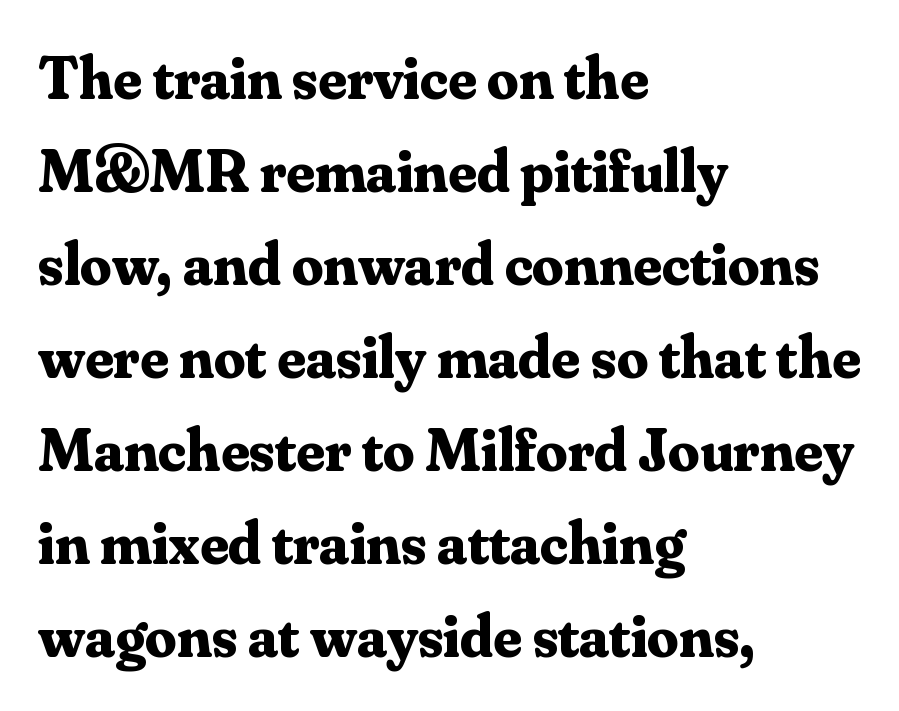
Horizontally, the lines are justified to the leading edge only. Is this a fixed-width face? No — the glyphs have proportional, varying widths. A typesetter would label this face a serif. The rendering keeps characters at their native spacing. What's the leading like? Ordinary, nothing unusual.
